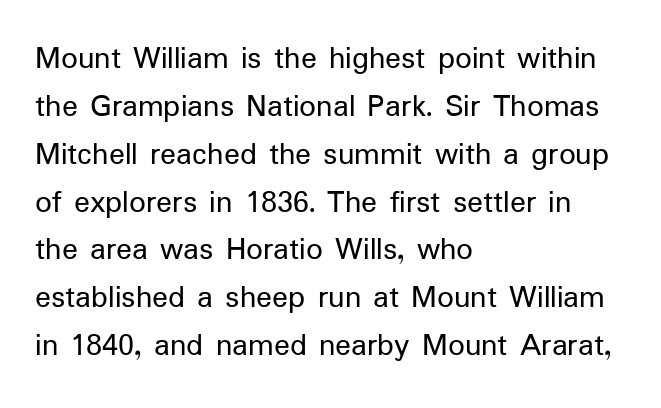
{"serif": "no", "italic": "no", "bold": "no", "weight": "regular", "width": "normal", "stroke_contrast": "low", "x_height": "medium", "monospaced": "no", "underline": "no", "align": "left", "line_spacing": "normal", "line_spacing_ratio": 1.45, "letter_spacing": "normal", "letter_spacing_em": 0.0, "glyph_px": 33}
